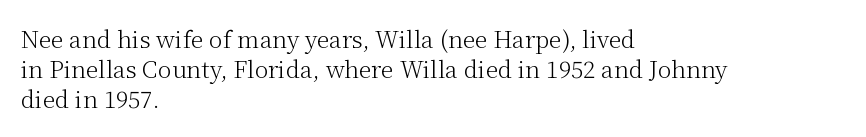
Teacher's note: observe the even left margin — that is flush-left alignment. Does extra space separate the letters? No, they use regular spacing. In terms of posture, this sample is upright. The glyphs are unaccompanied by any horizontal stroke below them. The lines sit at an ordinary, default distance from one another.
